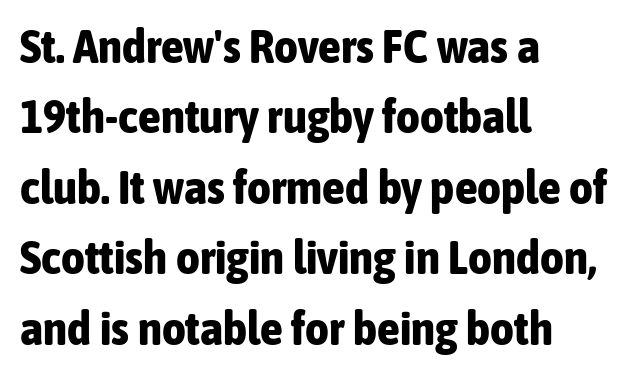
Every letter is thick-stroked: bold, no question. Type style note: lacks serifs. Varying glyph widths throughout — classic text-font behaviour. Ascenders rise straight up at ninety degrees. Reading down the block, your eye returns to a fixed left position each line. The tracking reads as untouched default to a designer's eye.
